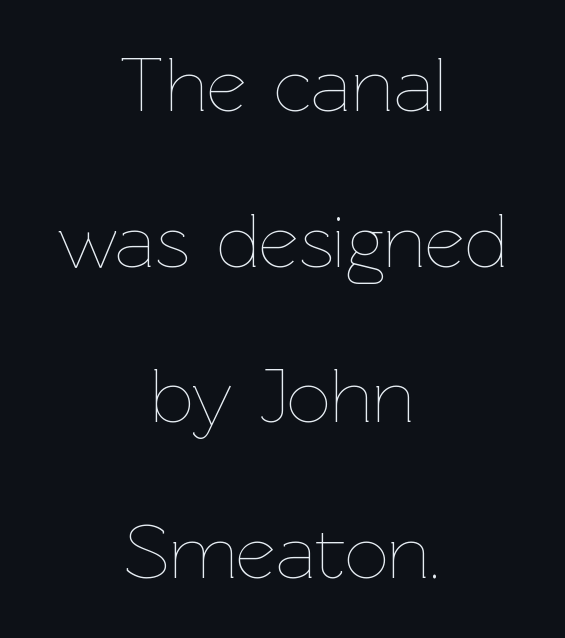
Ascenders rise straight up at ninety degrees. Unbolded letterforms with no extra heft. What's the leading like? Stretched, with rows far apart. Unmarked baselines from the first word to the last. Varying glyph widths throughout — classic text-font behaviour.
